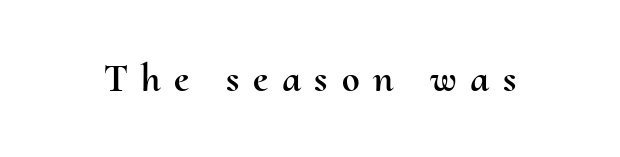
Q: Is the text italic (slanted)? A: No, it is upright.
Q: Is the text underlined? A: No.
Q: Is the spacing between letters normal or unusually wide? A: Unusually wide.
Q: Width (condensed, normal, or wide)? A: Normal.
Q: Stroke contrast? A: Medium.
Q: x-height? A: Small.
Q: Monospaced? A: No.
